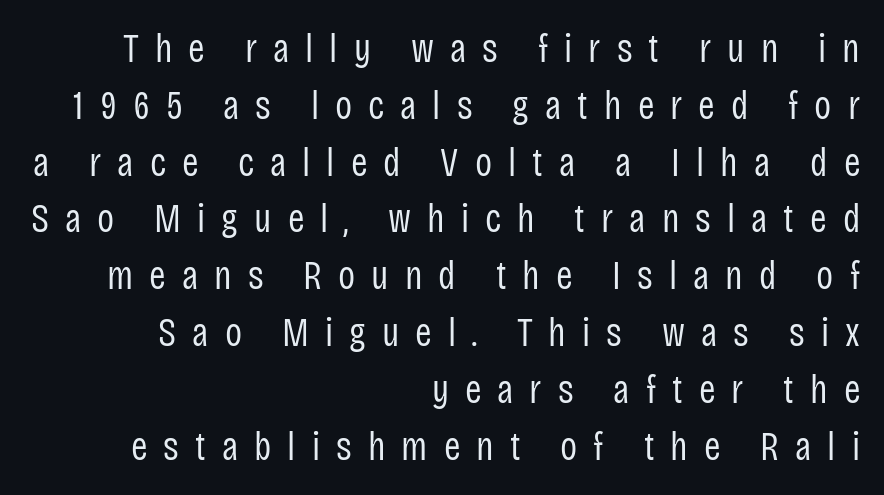
{"serif": "no", "italic": "no", "bold": "no", "weight": "regular", "width": "condensed", "stroke_contrast": "low", "x_height": "large", "monospaced": "no", "underline": "no", "align": "right", "line_spacing": "normal", "line_spacing_ratio": 1.42, "letter_spacing": "wide", "letter_spacing_em": 0.4, "glyph_px": 40}
